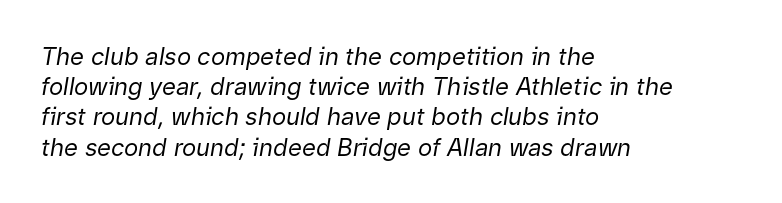
{"italic": "yes", "lean": "right", "slant_degrees": 9, "bold": "no", "underline": "no", "align": "left", "line_spacing": "normal", "line_spacing_ratio": 1.26, "letter_spacing": "normal", "letter_spacing_em": 0.0, "glyph_px": 24}
